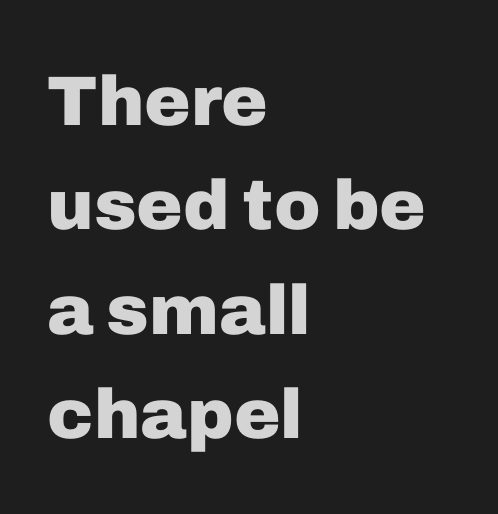
The image shows 70 px heavy sans-serif type, upright; set left-aligned, normal line spacing (1.49x), normal letter spacing, not underlined; low stroke contrast and a medium x-height.
